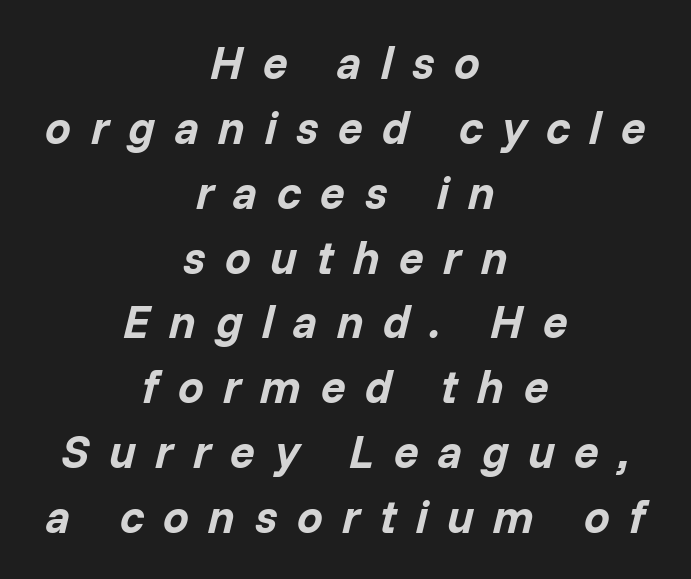
The image shows 46 px bold type, italic (leaning right); set centered, normal line spacing (1.41x), unusually wide letter spacing (+0.42 em), not underlined; low stroke contrast and a medium x-height.
